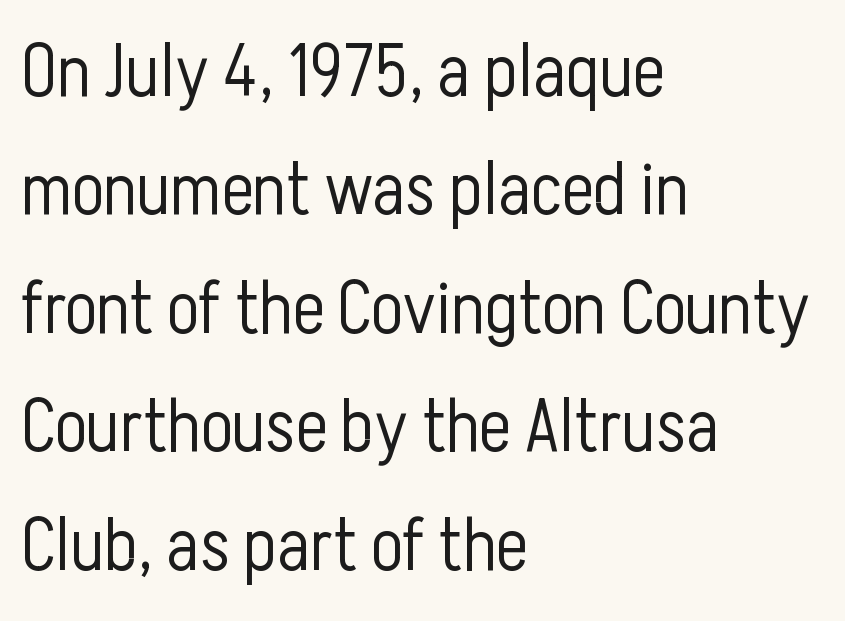
In terms of posture, this sample is upright. No heavy texture on the line: the type isn't bold. In terms of letterform style, serifs are entirely absent. Decoration check: the copy has no underline.
